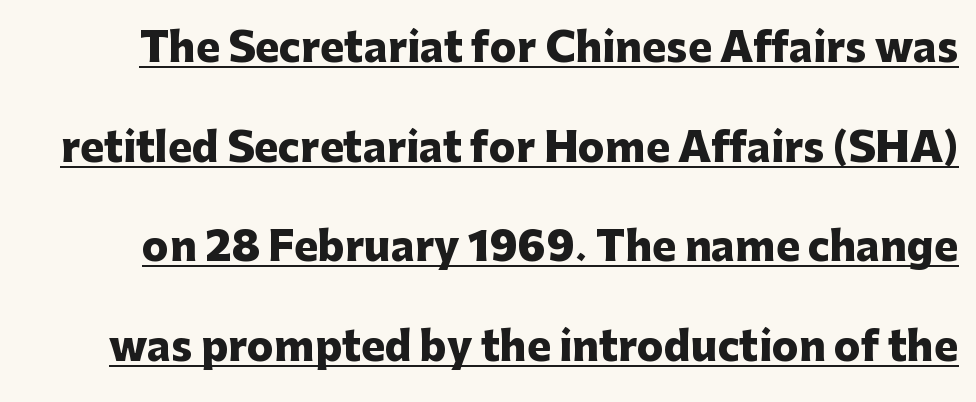
{"serif": "no", "italic": "no", "bold": "yes", "weight": "heavy", "width": "normal", "stroke_contrast": "low", "x_height": "medium", "monospaced": "no", "underline": "yes", "line_spacing": "loose", "line_spacing_ratio": 2.49, "letter_spacing": "normal", "letter_spacing_em": 0.0, "glyph_px": 40}
